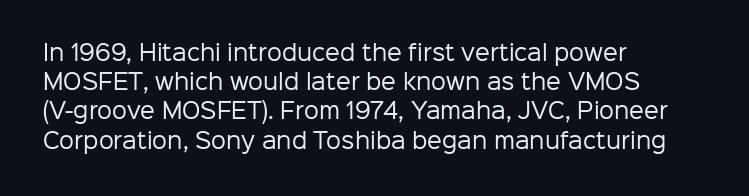
Q: Is the text bold? A: No.
Q: Is the text italic (slanted)? A: No, it is upright.
Q: Is the text underlined? A: No.
Q: How is the paragraph aligned? A: Left-aligned.
Q: Is the spacing between letters normal or unusually wide? A: Normal.
Q: Is the spacing between lines tight, normal or loose? A: Normal.
